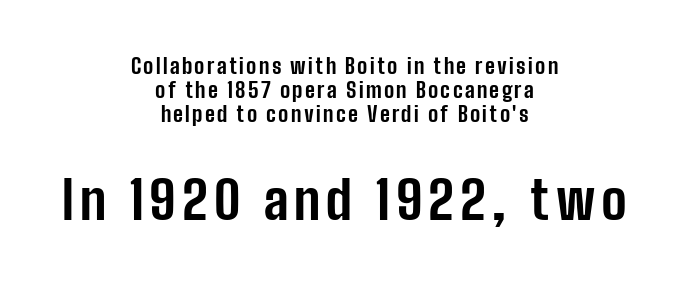
{"serif": "no", "italic": "no", "bold": "yes", "weight": "bold", "width": "condensed", "stroke_contrast": "low", "x_height": "medium", "monospaced": "no", "underline": "no", "align": "center", "line_spacing": "tight", "line_spacing_ratio": 1.14, "larger_block": "second", "size_ratio": 2.52, "glyph_px": 53}
